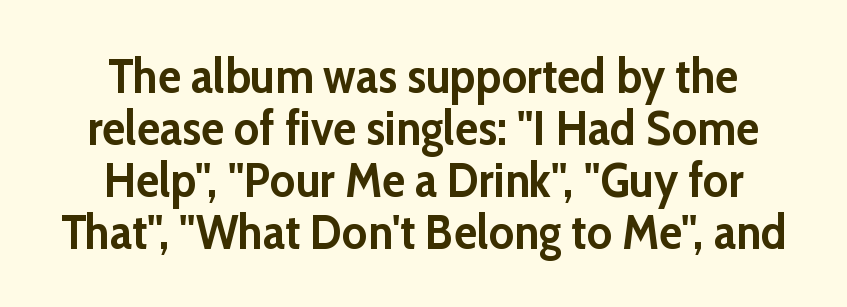
{"serif": "no", "italic": "no", "bold": "yes", "weight": "semibold", "width": "normal", "stroke_contrast": "low", "x_height": "medium", "monospaced": "no", "underline": "no", "align": "center", "line_spacing": "tight", "line_spacing_ratio": 1.08, "letter_spacing": "normal", "letter_spacing_em": 0.0, "glyph_px": 48}
